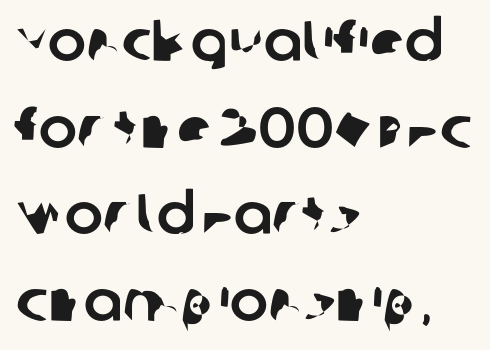
{"serif": "no", "width": "normal", "stroke_contrast": "low", "x_height": "large", "monospaced": "no", "underline": "no", "align": "left", "line_spacing": "normal", "line_spacing_ratio": 1.52, "letter_spacing": "normal", "letter_spacing_em": 0.0, "glyph_px": 57}
